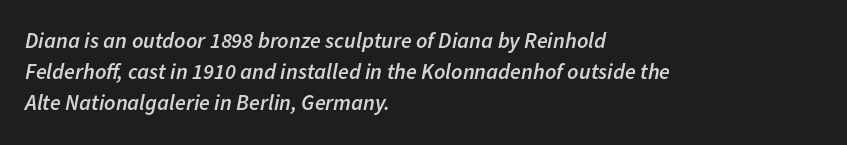
Descenders are the only things crossing below the line. Look at the tracking — it's just the regular setting, nothing added. Visually the block forms a straight wall on the left and a jagged coastline on the right. Caption: semibold face, moderately heavy strokes.
